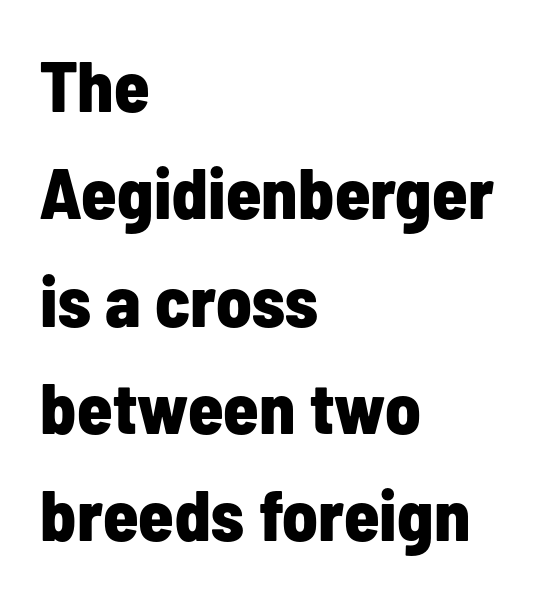
{"serif": "no", "italic": "no", "bold": "yes", "weight": "bold", "width": "condensed", "stroke_contrast": "low", "x_height": "medium", "monospaced": "no", "underline": "no", "align": "left", "line_spacing": "normal", "line_spacing_ratio": 1.49, "letter_spacing": "normal", "letter_spacing_em": 0.0, "glyph_px": 72}
